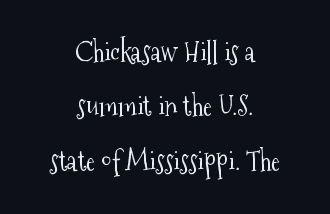
In CSS terms this would be text-align: center. The axis of the letterforms is exactly vertical. Each word holds together tightly as a unit, with standard inter-letter gaps. Whoever set this chose breathing room over compactness in the vertical rhythm. Stroke mass is kept to a normal reading level or below. Letters rest on an invisible, unmarked baseline.
